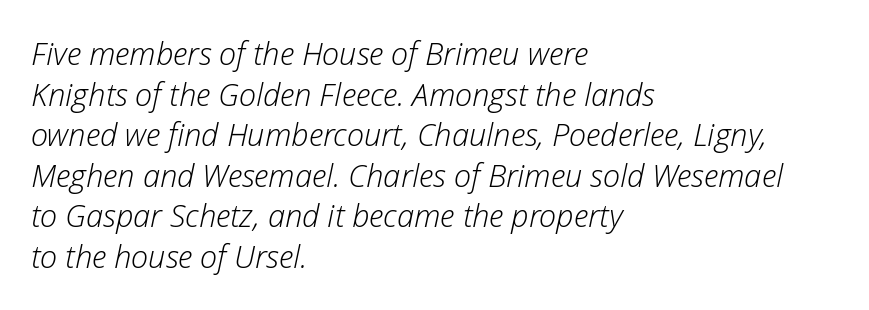
The rendering uses a moderate line-height, typical for paragraphs. These glyphs show unthickened strokes, regular width or finer. Descenders hang freely into open space. Slant detected: the letters are inclined. Spacing verdict: proportional, widths tailored to each character.
